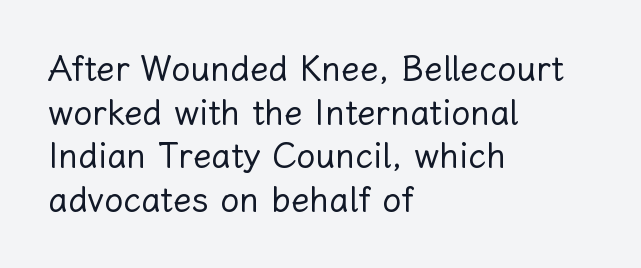
You could not count columns in this text — the font is proportionally spaced. The letters sit at their default tracking, neither squeezed nor spread. Whoever set this chose a conventional vertical rhythm. No italicization has been applied; the sample stays upright.
